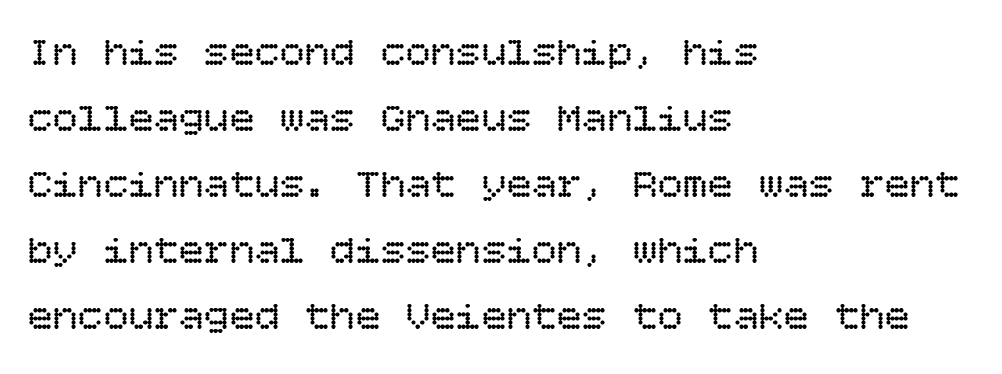
The paragraph has a hard left edge and a soft right edge. The string is rendered with underlining switched off. The passage shown stacks its lines at a standard gap. Heft: none added — not bold.
